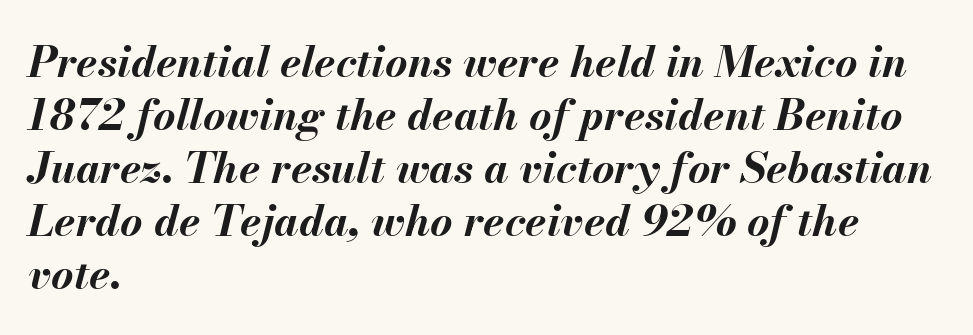
{"italic": "yes", "lean": "right", "slant_degrees": 13, "bold": "yes", "weight": "bold", "width": "normal", "stroke_contrast": "medium", "x_height": "small", "monospaced": "no", "underline": "no", "align": "left", "line_spacing_ratio": 1.23, "letter_spacing": "normal", "letter_spacing_em": 0.0, "glyph_px": 43}
